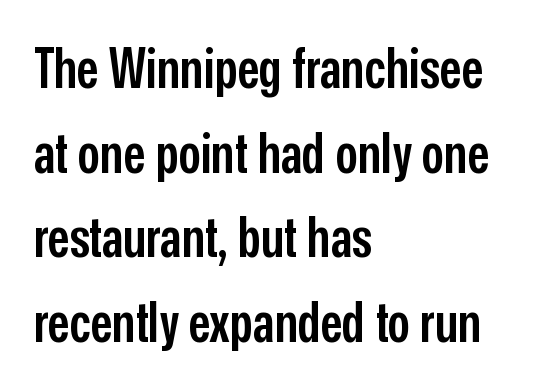
Compared with typical paragraphs, the rows here are spaced about the same. Every stem runs plumb, perpendicular to the baseline. A typesetter would call this proportional, since set widths differ per character. I'd call this a sans setting — the letters go barefoot.
